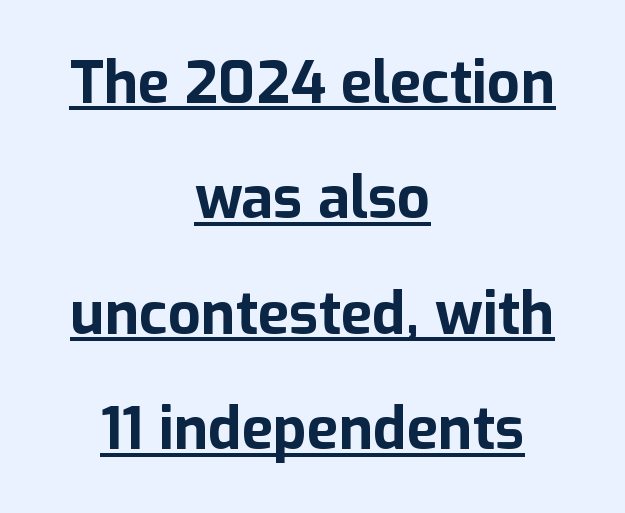
Q: Is the text bold? A: Yes.
Q: Is the text italic (slanted)? A: No, it is upright.
Q: Is the typeface a serif or a sans-serif typeface? A: Sans-serif.
Q: Is the text underlined? A: Yes.
Q: How is the paragraph aligned? A: Centered.
Q: Is the spacing between letters normal or unusually wide? A: Normal.
Q: Is the spacing between lines tight, normal or loose? A: Loose.
Q: Width (condensed, normal, or wide)? A: Normal.
Q: Stroke contrast? A: Low.
Q: x-height? A: Medium.
Q: Monospaced? A: No.
